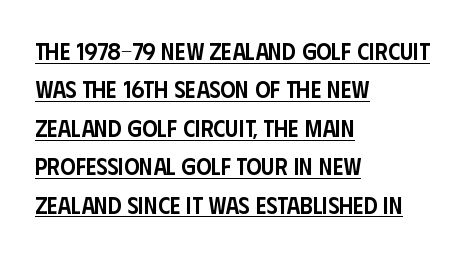
Typesetter's note: demi weight, one step under bold. Does the copy run flush right? No — it runs flush left. The lettering is marked with a stroke running underneath it. No extra tracking has been applied to these lines. Italic: no, the glyphs are upright roman. Students, observe: this is what conventionally led text looks like.
